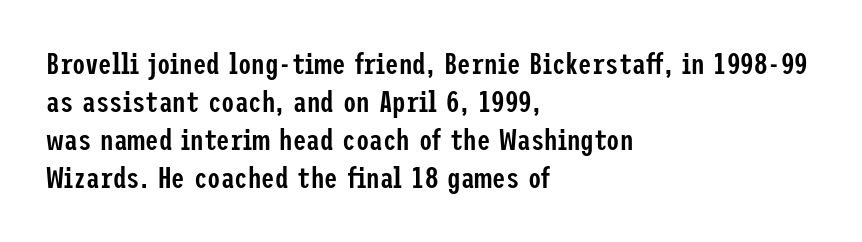
Q: Is the text bold? A: Semi-bold.
Q: Is the text italic (slanted)? A: No, it is upright.
Q: Is the typeface a serif or a sans-serif typeface? A: Sans-serif.
Q: Is the text underlined? A: No.
Q: How is the paragraph aligned? A: Left-aligned.
Q: Is the spacing between letters normal or unusually wide? A: Normal.
Q: Is the spacing between lines tight, normal or loose? A: Normal.
Q: Width (condensed, normal, or wide)? A: Condensed.
Q: Stroke contrast? A: Low.
Q: x-height? A: Medium.
